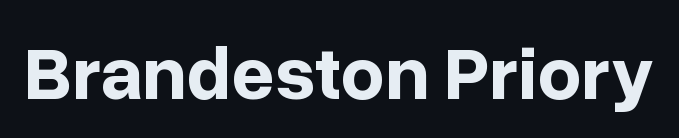
{"serif": "no", "italic": "no", "bold": "yes", "weight": "bold", "width": "normal", "stroke_contrast": "low", "x_height": "medium", "monospaced": "no", "underline": "no", "letter_spacing": "normal", "letter_spacing_em": 0.0, "glyph_px": 76}
